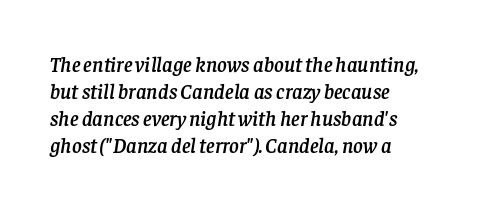
Q: Is the text italic (slanted)? A: Yes, it leans right by about 8 degrees.
Q: Is the text underlined? A: No.
Q: How is the paragraph aligned? A: Left-aligned.
Q: Is the spacing between letters normal or unusually wide? A: Normal.
Q: Is the spacing between lines tight, normal or loose? A: Normal.
